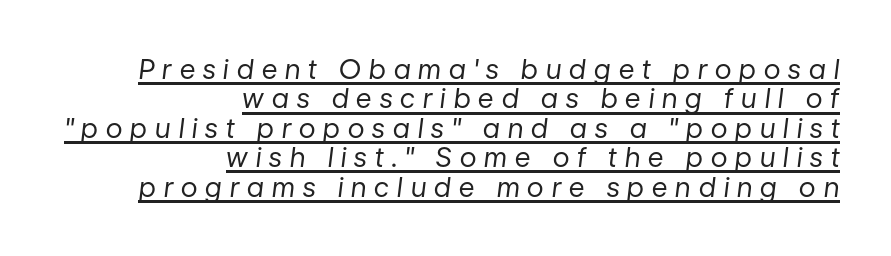
{"italic": "yes", "lean": "right", "slant_degrees": 7, "bold": "no", "underline": "yes", "align": "right", "line_spacing": "tight", "line_spacing_ratio": 1.09, "letter_spacing": "wide", "letter_spacing_em": 0.3, "glyph_px": 27}
